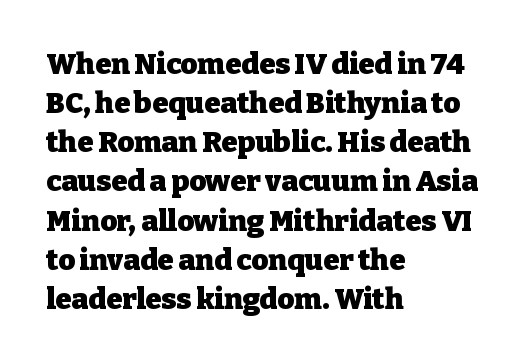
{"serif": "yes", "italic": "no", "bold": "yes", "weight": "heavy", "width": "normal", "stroke_contrast": "low", "x_height": "medium", "monospaced": "no", "underline": "no", "align": "left", "line_spacing": "normal", "line_spacing_ratio": 1.35, "letter_spacing": "normal", "letter_spacing_em": 0.0, "glyph_px": 29}
